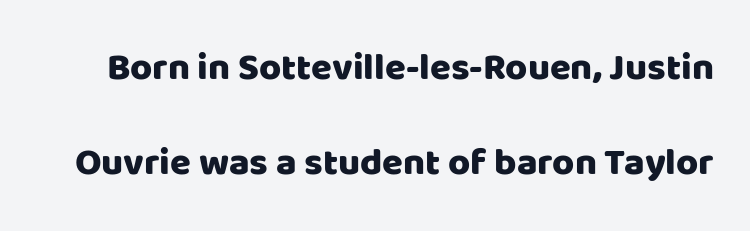
Classification — sans serif. You could fit nearly another row in the gap between these rows. Bare-footed words on every line. No extra tracking has been applied to these lines.
